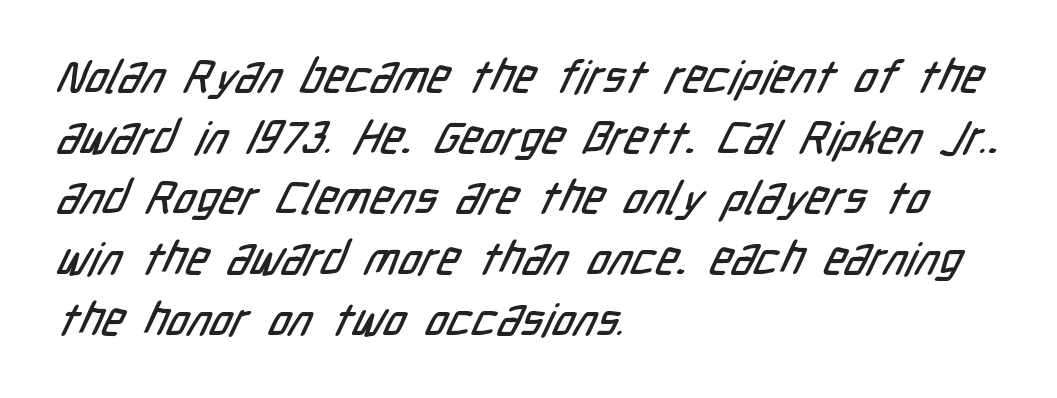
The image shows 46 px condensed sans-serif type; set left-aligned, normal line spacing (1.32x), normal letter spacing, not underlined; low stroke contrast and a medium x-height.
